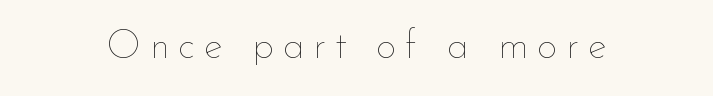
Q: Is the text bold? A: No.
Q: Is the text italic (slanted)? A: No, it is upright.
Q: Is the text underlined? A: No.
Q: Is the spacing between letters normal or unusually wide? A: Unusually wide.
Q: Width (condensed, normal, or wide)? A: Normal.
Q: Stroke contrast? A: Low.
Q: x-height? A: Small.
Q: Monospaced? A: No.
